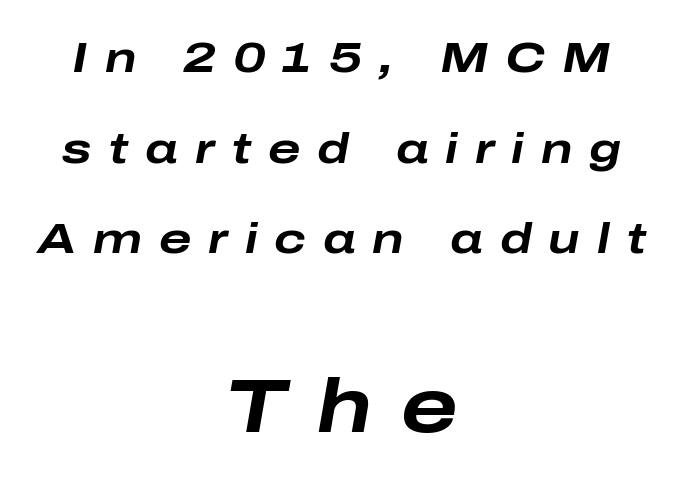
Italic: yes, the glyphs are oblique. Which margin do the lines hug? Neither — every line sits in the middle. Each new line begins a long way beneath the previous one. Display-style spreading of the glyphs; the letterfit is very open.
